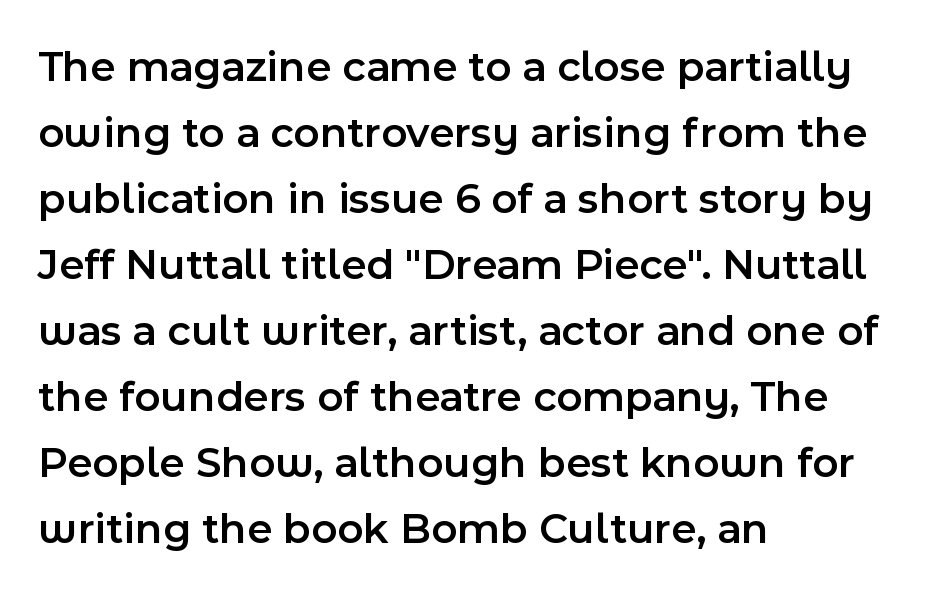
Inter-character spacing is left at the font's built-in metrics. These lines are rendered in a variable-pitch font. Serifs: no, the terminals of the letterforms are clean. Does the leading feel generous? No, just average. The rendering uses a semibold face; strokes are thickened but not to full bold.
